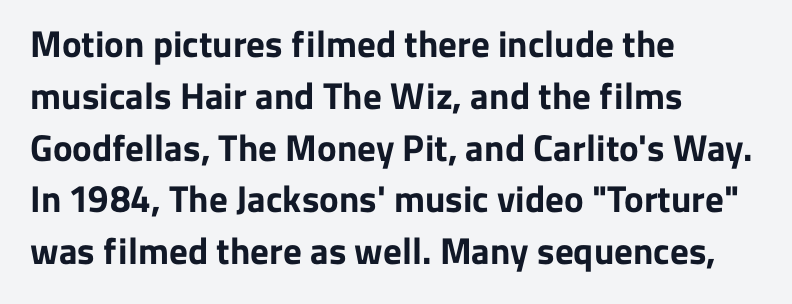
Where is the straight margin? On the left. Descender tails drop into unmarked territory. Students, note that the glyphs here touch the page at normal intervals. Unlike a traditional serif, this face leaves its strokes unadorned. Proportional: the letters do not fall into vertical columns.
